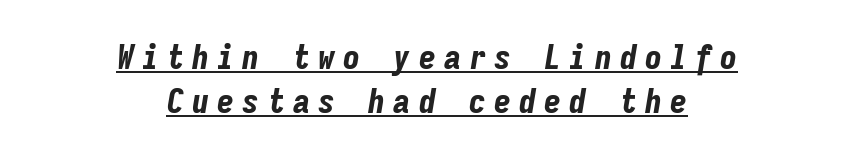
The image shows 34 px bold, condensed type, italic (leaning right), monospaced; set centered, normal line spacing (1.3x), unusually wide letter spacing (+0.24 em), underlined; low stroke contrast and a medium x-height.
